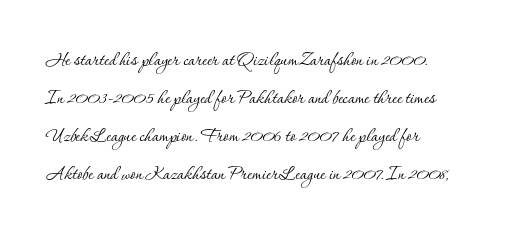
Q: Is the text bold? A: No.
Q: Is the text italic (slanted)? A: Yes.
Q: Is the text underlined? A: No.
Q: How is the paragraph aligned? A: Left-aligned.
Q: Is the spacing between letters normal or unusually wide? A: Normal.
Q: Is the spacing between lines tight, normal or loose? A: Normal.
